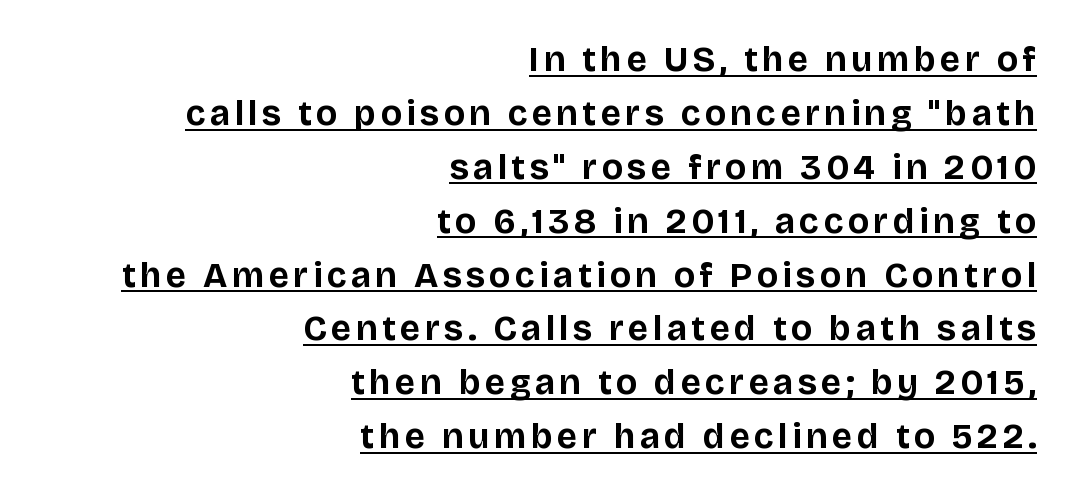
The image shows 35 px bold sans-serif type, upright; set right-aligned, normal line spacing (1.54x), underlined; low stroke contrast and a large x-height.
